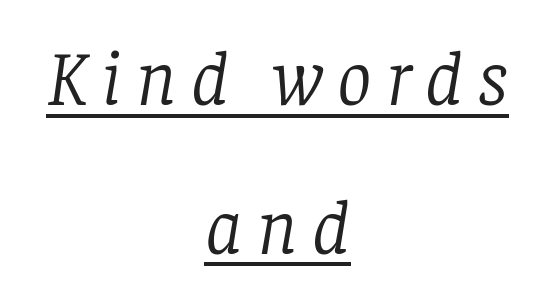
{"serif": "yes", "italic": "yes", "lean": "right", "slant_degrees": 8, "bold": "no", "weight": "light", "width": "normal", "stroke_contrast": "low", "x_height": "large", "monospaced": "no", "underline": "yes", "align": "center", "line_spacing": "loose", "line_spacing_ratio": 1.93, "glyph_px": 77}
